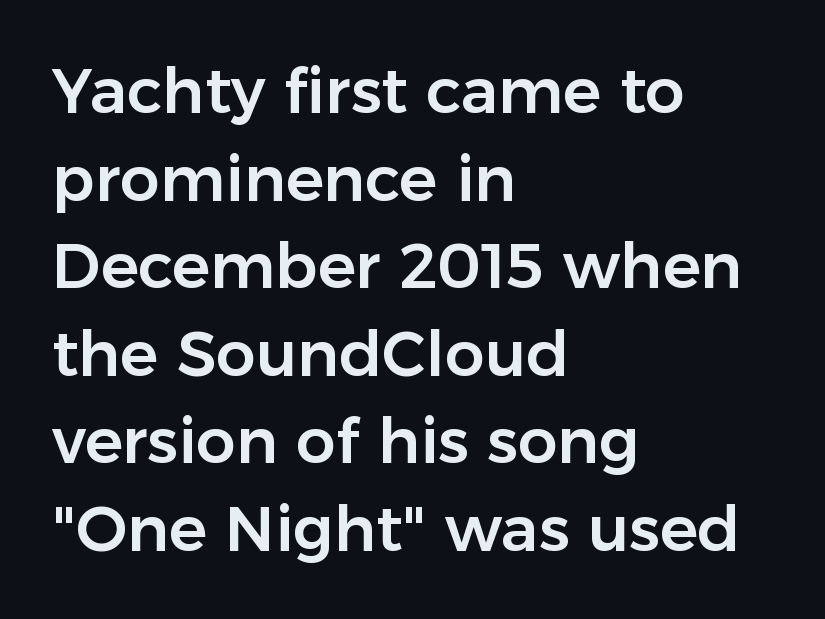
Q: Is the text italic (slanted)? A: No, it is upright.
Q: Is the typeface a serif or a sans-serif typeface? A: Sans-serif.
Q: Is the text underlined? A: No.
Q: How is the paragraph aligned? A: Left-aligned.
Q: Is the spacing between letters normal or unusually wide? A: Normal.
Q: Is the spacing between lines tight, normal or loose? A: Normal.
Q: Width (condensed, normal, or wide)? A: Normal.
Q: Stroke contrast? A: Low.
Q: x-height? A: Medium.
Q: Monospaced? A: No.
